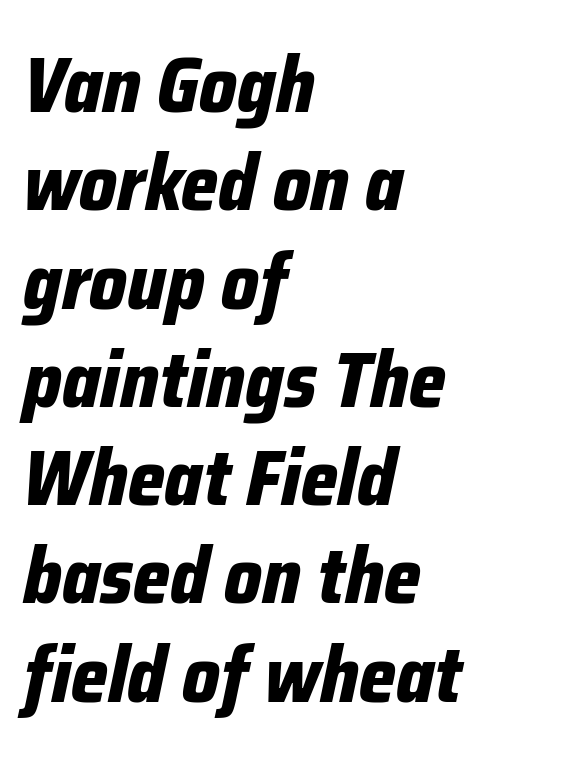
Q: Is the text bold? A: Yes.
Q: Is the text italic (slanted)? A: Yes, it leans right by about 12 degrees.
Q: Is the text underlined? A: No.
Q: How is the paragraph aligned? A: Left-aligned.
Q: Is the spacing between letters normal or unusually wide? A: Normal.
Q: Is the spacing between lines tight, normal or loose? A: Normal.
Q: Width (condensed, normal, or wide)? A: Condensed.
Q: Stroke contrast? A: Low.
Q: x-height? A: Medium.
Q: Monospaced? A: No.
